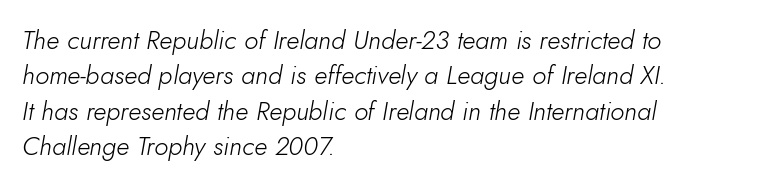
Rows of type keep a routine distance in the vertical direction. Reading down the block, your eye returns to a fixed left position each line. You can tell it's italic because the verticals aren't actually vertical. Underlining? Definitely not there. The face used here is rendered with its standard letterfit.
